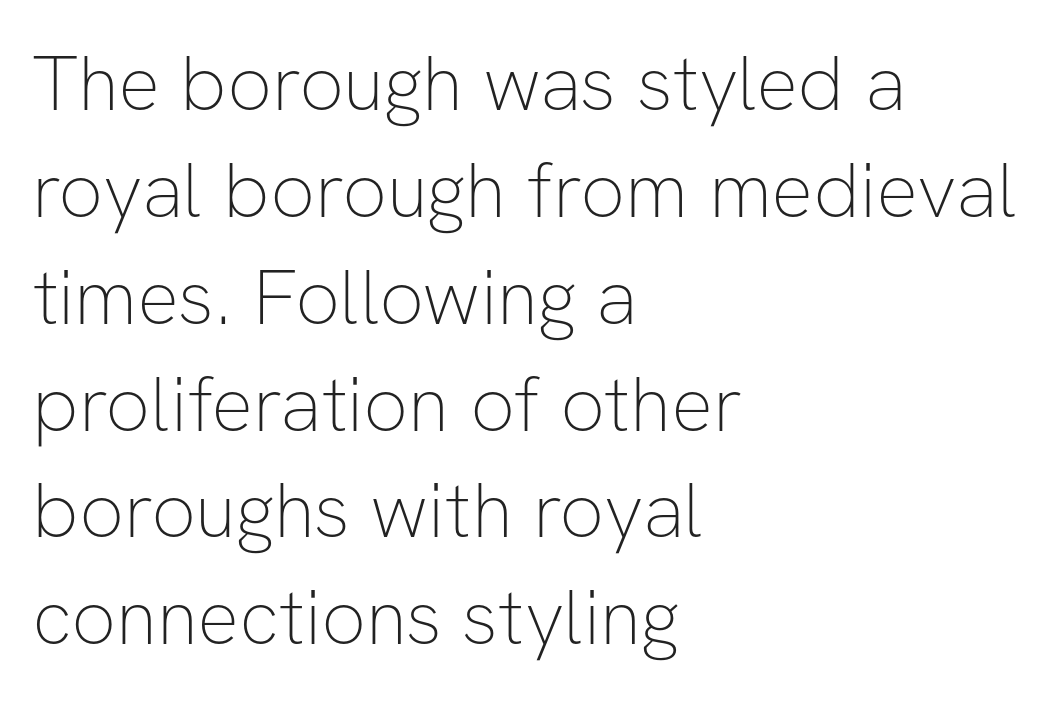
Q: Is the text bold? A: No.
Q: Is the text italic (slanted)? A: No, it is upright.
Q: Is the typeface a serif or a sans-serif typeface? A: Sans-serif.
Q: Is the text underlined? A: No.
Q: How is the paragraph aligned? A: Left-aligned.
Q: Is the spacing between letters normal or unusually wide? A: Normal.
Q: Is the spacing between lines tight, normal or loose? A: Normal.
Q: Width (condensed, normal, or wide)? A: Normal.
Q: Stroke contrast? A: Low.
Q: x-height? A: Medium.
Q: Monospaced? A: No.
